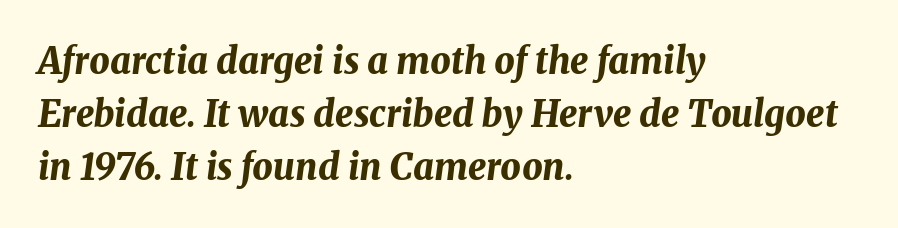
Q: Is the text bold? A: Yes.
Q: Is the text italic (slanted)? A: Yes, it leans right by about 8 degrees.
Q: Is the text underlined? A: No.
Q: How is the paragraph aligned? A: Left-aligned.
Q: Is the spacing between letters normal or unusually wide? A: Normal.
Q: Is the spacing between lines tight, normal or loose? A: Normal.
Q: Width (condensed, normal, or wide)? A: Normal.
Q: Stroke contrast? A: Medium.
Q: x-height? A: Medium.
Q: Monospaced? A: No.
